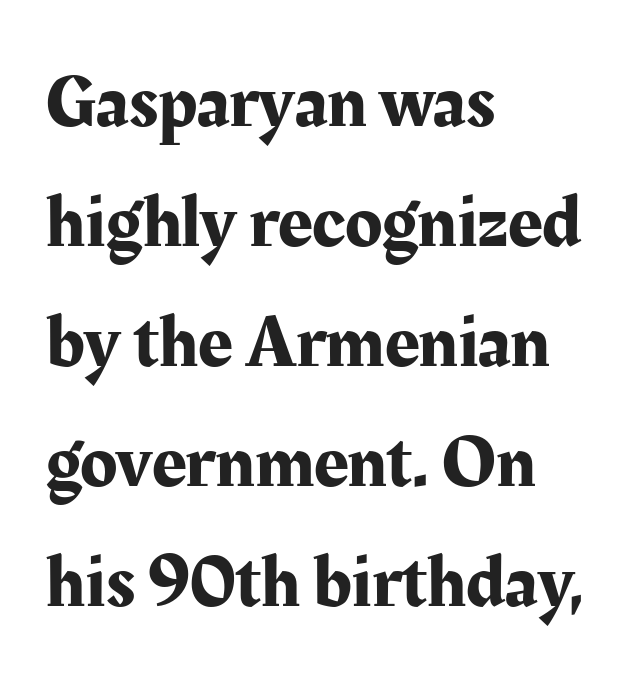
{"serif": "yes", "italic": "no", "width": "normal", "stroke_contrast": "medium", "x_height": "medium", "monospaced": "no", "underline": "no", "align": "left", "line_spacing": "normal", "line_spacing_ratio": 1.58, "letter_spacing": "normal", "letter_spacing_em": 0.0, "glyph_px": 76}
